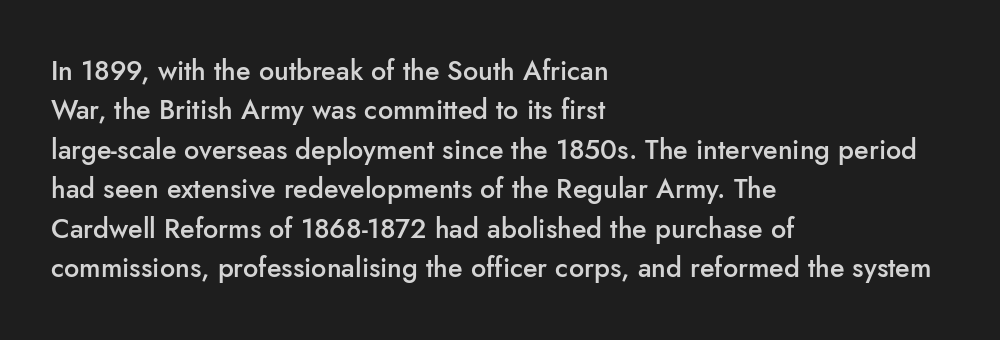
Q: Is the text bold? A: Semi-bold.
Q: Is the text italic (slanted)? A: No, it is upright.
Q: Is the text underlined? A: No.
Q: How is the paragraph aligned? A: Left-aligned.
Q: Is the spacing between letters normal or unusually wide? A: Normal.
Q: Is the spacing between lines tight, normal or loose? A: Normal.
